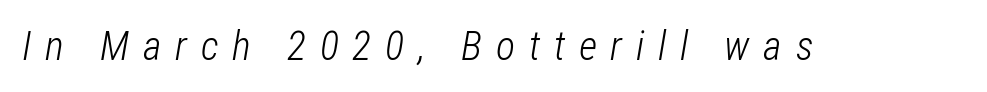
{"italic": "yes", "lean": "right", "slant_degrees": 12, "bold": "no", "weight": "light", "width": "condensed", "stroke_contrast": "low", "x_height": "medium", "monospaced": "no", "underline": "no", "letter_spacing": "wide", "letter_spacing_em": 0.34, "glyph_px": 40}
